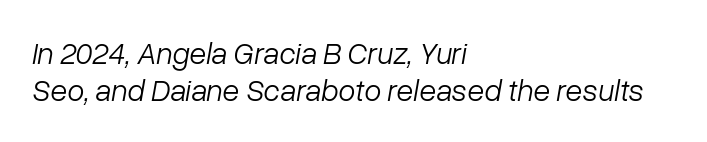
{"italic": "yes", "lean": "right", "slant_degrees": 10, "bold": "no", "weight": "light", "width": "normal", "stroke_contrast": "low", "x_height": "medium", "monospaced": "no", "underline": "no", "align": "left", "line_spacing_ratio": 1.2, "letter_spacing": "normal", "letter_spacing_em": 0.0, "glyph_px": 31}
